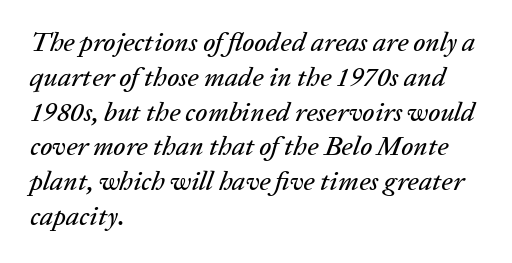
Alignment: flush left. In terms of posture, this sample is oblique. Vertically, the passage feels balanced, rows spaced as you'd expect. The strip under each line holds only bare page. The tracking reads as untouched default to a designer's eye.
